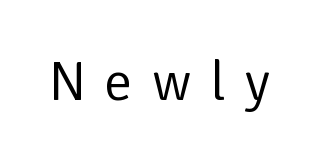
Q: Is the text bold? A: No.
Q: Is the text italic (slanted)? A: No, it is upright.
Q: Is the typeface a serif or a sans-serif typeface? A: Sans-serif.
Q: Is the text underlined? A: No.
Q: Is the spacing between letters normal or unusually wide? A: Unusually wide.
Q: Width (condensed, normal, or wide)? A: Normal.
Q: Stroke contrast? A: Low.
Q: x-height? A: Medium.
Q: Monospaced? A: No.
